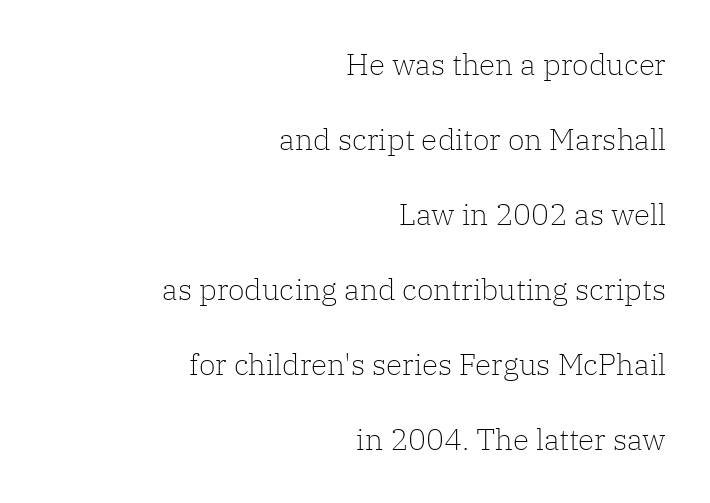
The image shows 30 px light serif type, upright; set right-aligned, loose line spacing (2.5x), normal letter spacing, not underlined; low stroke contrast and a medium x-height.
